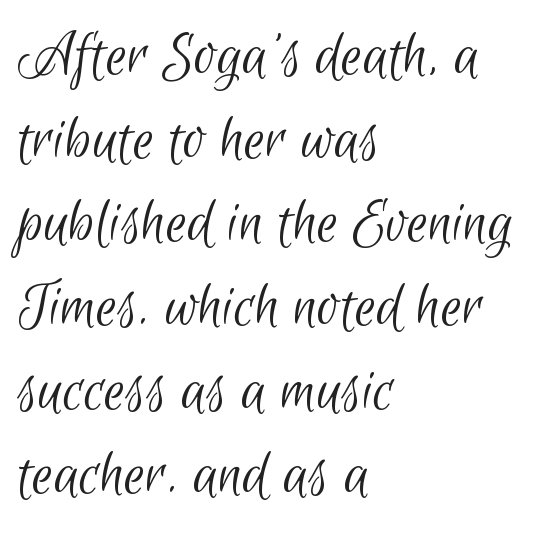
The image shows 67 px light, condensed sans-serif type; set left-aligned, normal line spacing (1.25x), normal letter spacing, not underlined; low stroke contrast and a small x-height.
